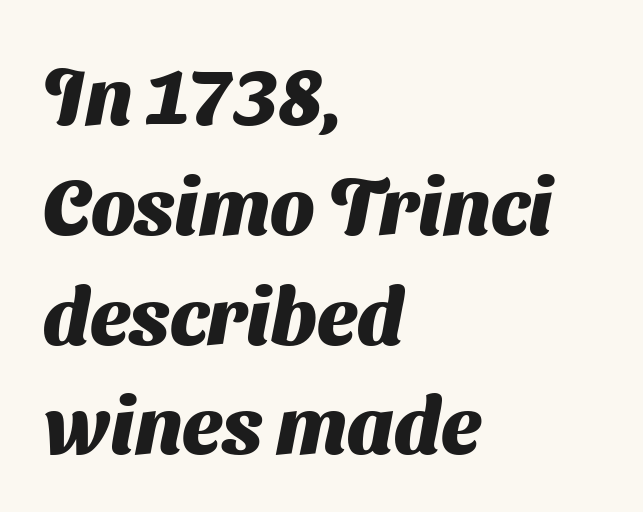
Q: Is the text bold? A: Yes.
Q: Is the typeface a serif or a sans-serif typeface? A: Sans-serif.
Q: Is the text underlined? A: No.
Q: How is the paragraph aligned? A: Left-aligned.
Q: Is the spacing between letters normal or unusually wide? A: Normal.
Q: Is the spacing between lines tight, normal or loose? A: Normal.
Q: Width (condensed, normal, or wide)? A: Normal.
Q: Stroke contrast? A: Medium.
Q: x-height? A: Medium.
Q: Monospaced? A: No.
